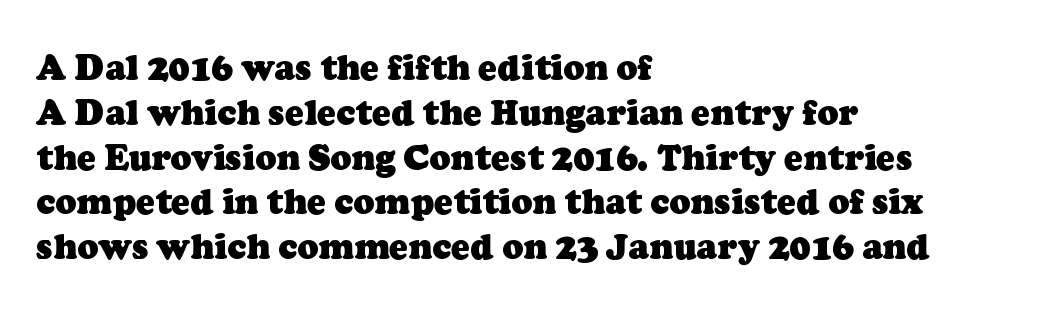
Notice how descenders clear the ascenders below comfortably — that's standard leading. A typesetter would label this face a serif. If you drew a ruler down the left edge, every line would touch it. Honestly, there is no underline to notice here at all. Think of a printed novel: that variable character pitch is what you see here.
